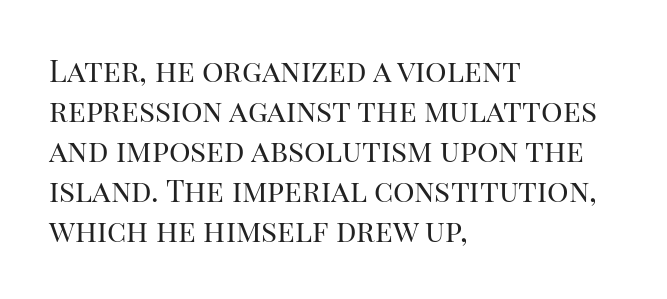
{"serif": "yes", "italic": "no", "bold": "no", "weight": "regular", "width": "normal", "stroke_contrast": "high", "x_height": "large", "monospaced": "no", "underline": "no", "align": "left", "line_spacing": "normal", "line_spacing_ratio": 1.33, "letter_spacing": "normal", "letter_spacing_em": 0.0, "glyph_px": 30}
